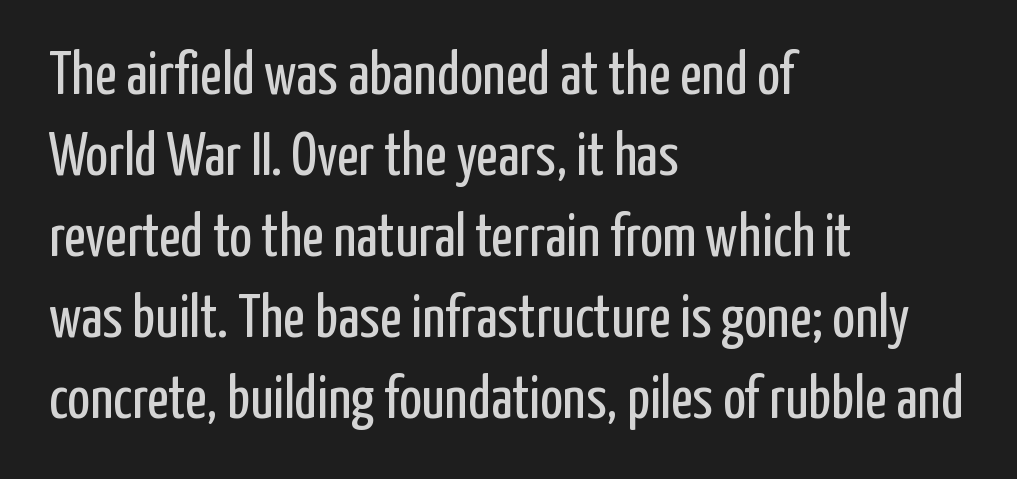
The image shows 60 px regular-weight, condensed sans-serif type, upright; set left-aligned, normal line spacing (1.35x), normal letter spacing, not underlined; low stroke contrast and a medium x-height.
